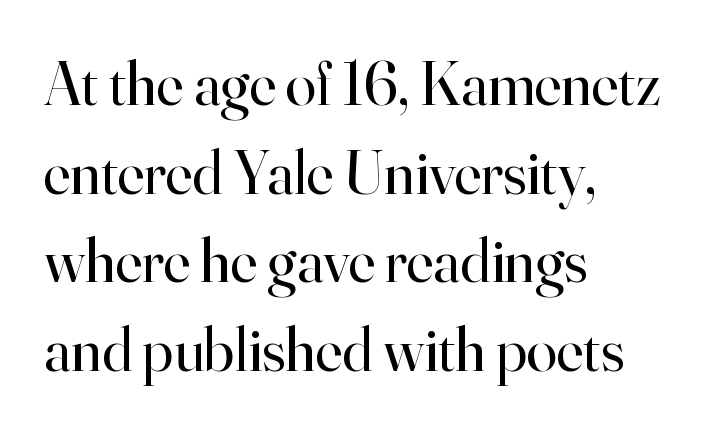
Q: Is the text bold? A: No.
Q: Is the text italic (slanted)? A: No, it is upright.
Q: Is the typeface a serif or a sans-serif typeface? A: Serif.
Q: Is the text underlined? A: No.
Q: How is the paragraph aligned? A: Left-aligned.
Q: Is the spacing between letters normal or unusually wide? A: Normal.
Q: Is the spacing between lines tight, normal or loose? A: Normal.
Q: Width (condensed, normal, or wide)? A: Normal.
Q: Stroke contrast? A: High.
Q: x-height? A: Small.
Q: Monospaced? A: No.
